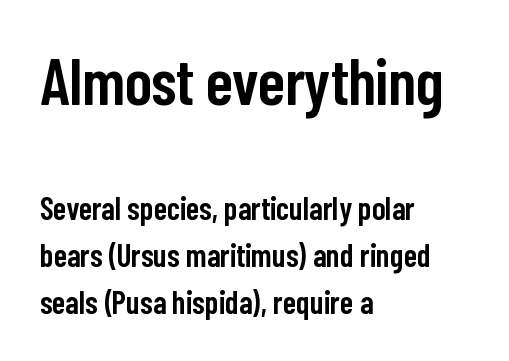
Q: Is the text bold? A: Semi-bold.
Q: Is the text italic (slanted)? A: No, it is upright.
Q: Is the typeface a serif or a sans-serif typeface? A: Sans-serif.
Q: Is the text underlined? A: No.
Q: How is the paragraph aligned? A: Left-aligned.
Q: Is the spacing between letters normal or unusually wide? A: Normal.
Q: Is the spacing between lines tight, normal or loose? A: Normal.
Q: Which block of text is set in a larger size, the first (top) or the second (bottom)? A: The first (top) one.
Q: Width (condensed, normal, or wide)? A: Condensed.
Q: Stroke contrast? A: Low.
Q: x-height? A: Medium.
Q: Monospaced? A: No.
